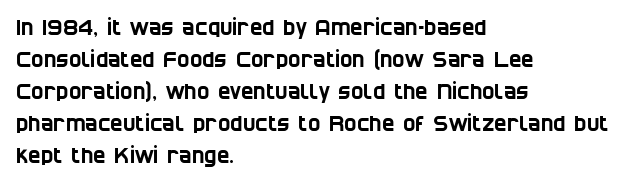
The image shows 21 px text type; set left-aligned, normal line spacing (1.52x), normal letter spacing, not underlined.
